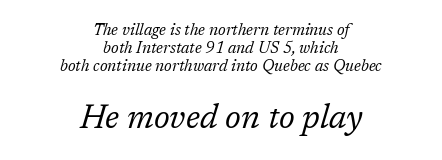
The whole block is typeset with a tilt. The emphasis by scale lands on block number two, below. The compositor balanced each line on the midline. To sum up the face: it has serifs. Beneath every word, the page is bare. Stroke thickness stays within the range of a standard reading face or lighter.
